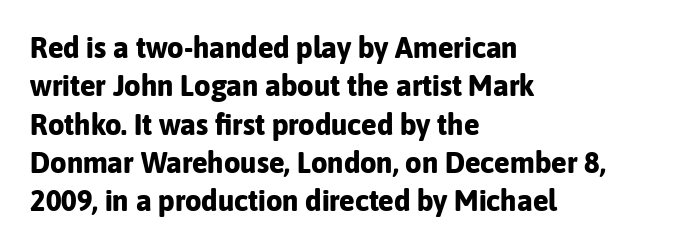
{"serif": "no", "italic": "no", "bold": "yes", "weight": "bold", "width": "normal", "stroke_contrast": "low", "x_height": "medium", "monospaced": "no", "underline": "no", "align": "left", "line_spacing": "normal", "line_spacing_ratio": 1.32, "letter_spacing": "normal", "letter_spacing_em": 0.0, "glyph_px": 29}
